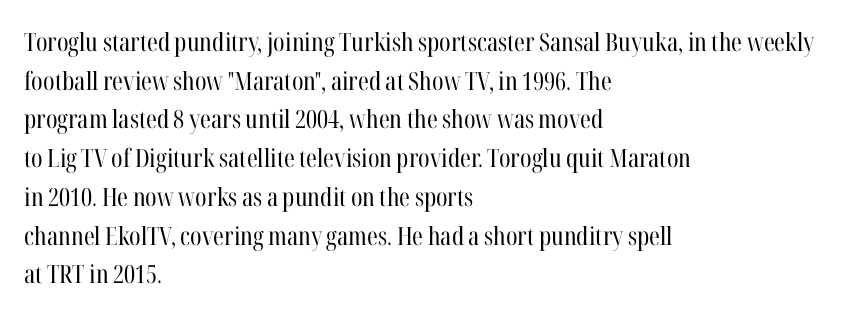
The image shows 25 px text type, upright; set left-aligned, normal line spacing (1.55x), normal letter spacing, not underlined.
